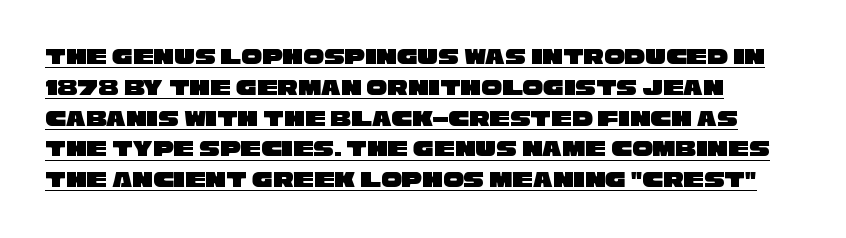
Q: Is the text underlined? A: Yes.
Q: How is the paragraph aligned? A: Left-aligned.
Q: Is the spacing between letters normal or unusually wide? A: Normal.
Q: Is the spacing between lines tight, normal or loose? A: Normal.
